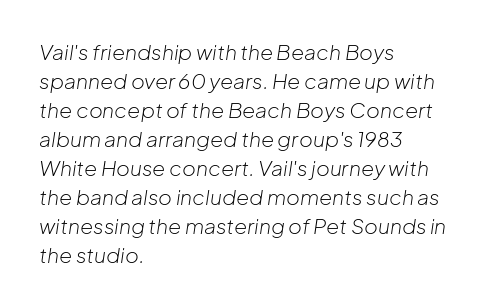
Q: Is the text bold? A: No.
Q: Is the text italic (slanted)? A: Yes, it leans right by about 8 degrees.
Q: Is the text underlined? A: No.
Q: How is the paragraph aligned? A: Left-aligned.
Q: Is the spacing between letters normal or unusually wide? A: Normal.
Q: Is the spacing between lines tight, normal or loose? A: Normal.
